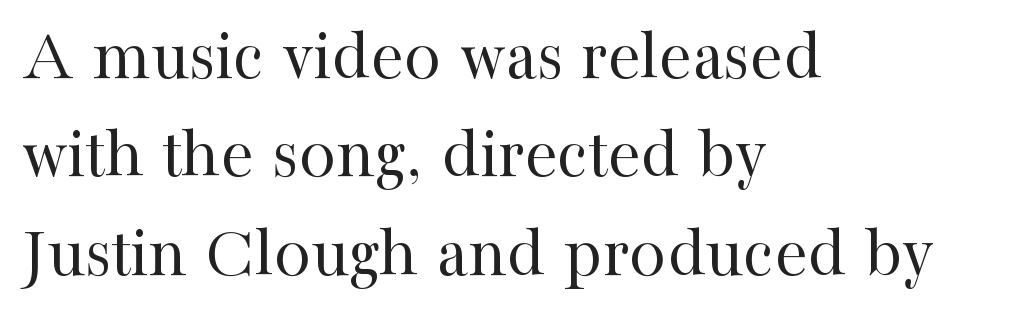
Q: Is the text bold? A: No.
Q: Is the text italic (slanted)? A: No, it is upright.
Q: Is the typeface a serif or a sans-serif typeface? A: Serif.
Q: Is the text underlined? A: No.
Q: How is the paragraph aligned? A: Left-aligned.
Q: Is the spacing between letters normal or unusually wide? A: Normal.
Q: Is the spacing between lines tight, normal or loose? A: Normal.
Q: Width (condensed, normal, or wide)? A: Normal.
Q: Stroke contrast? A: High.
Q: x-height? A: Medium.
Q: Monospaced? A: No.
